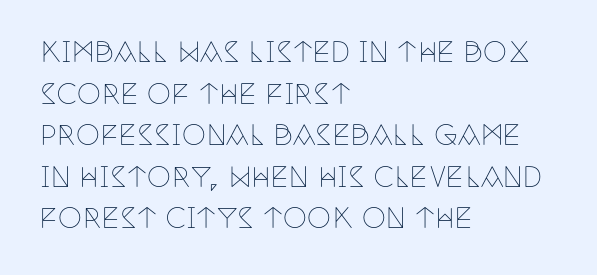
This sample uses an upright cut, with every glyph sitting square on the baseline. Lines of text with bare space underneath. The setting favours the left margin, as ordinary paragraphs usually do. Leading: standard. The typesetting does not lean heavy: it is not bold. You could call the tracking neutral — neither tight nor loose.
